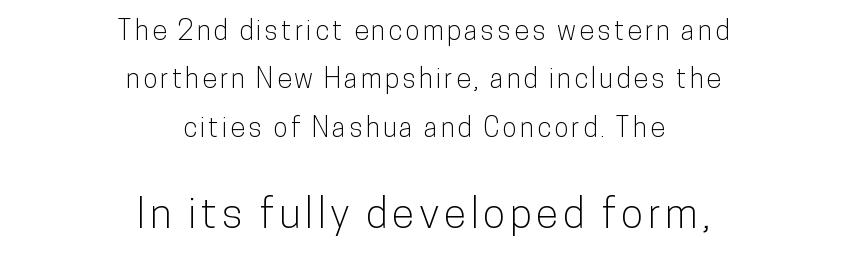
Q: Is the text italic (slanted)? A: No, it is upright.
Q: Is the typeface a serif or a sans-serif typeface? A: Sans-serif.
Q: Is the text underlined? A: No.
Q: How is the paragraph aligned? A: Centered.
Q: Which block of text is set in a larger size, the first (top) or the second (bottom)? A: The second (bottom) one.
Q: Width (condensed, normal, or wide)? A: Condensed.
Q: Stroke contrast? A: Low.
Q: x-height? A: Medium.
Q: Monospaced? A: No.
